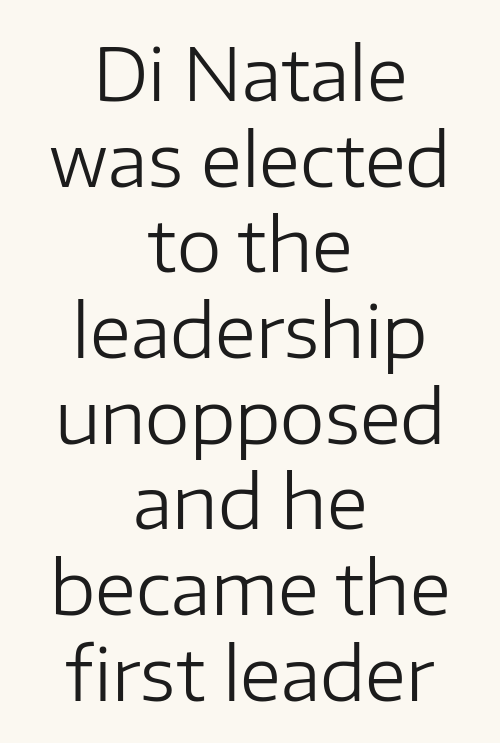
Q: Is the text bold? A: No.
Q: Is the text italic (slanted)? A: No, it is upright.
Q: Is the typeface a serif or a sans-serif typeface? A: Sans-serif.
Q: Is the text underlined? A: No.
Q: How is the paragraph aligned? A: Centered.
Q: Is the spacing between letters normal or unusually wide? A: Normal.
Q: Width (condensed, normal, or wide)? A: Normal.
Q: Stroke contrast? A: Low.
Q: x-height? A: Medium.
Q: Monospaced? A: No.
